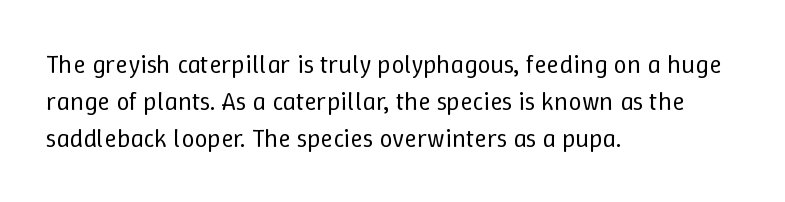
{"italic": "no", "bold": "no", "underline": "no", "align": "left", "line_spacing": "normal", "line_spacing_ratio": 1.42, "letter_spacing": "normal", "letter_spacing_em": 0.0, "glyph_px": 26}
